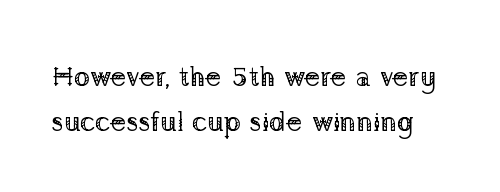
Q: Is the text bold? A: No.
Q: Is the text italic (slanted)? A: No, it is upright.
Q: Is the typeface a serif or a sans-serif typeface? A: Serif.
Q: Is the text underlined? A: No.
Q: Is the spacing between letters normal or unusually wide? A: Normal.
Q: Is the spacing between lines tight, normal or loose? A: Normal.
Q: Width (condensed, normal, or wide)? A: Normal.
Q: Stroke contrast? A: Low.
Q: x-height? A: Medium.
Q: Monospaced? A: No.
